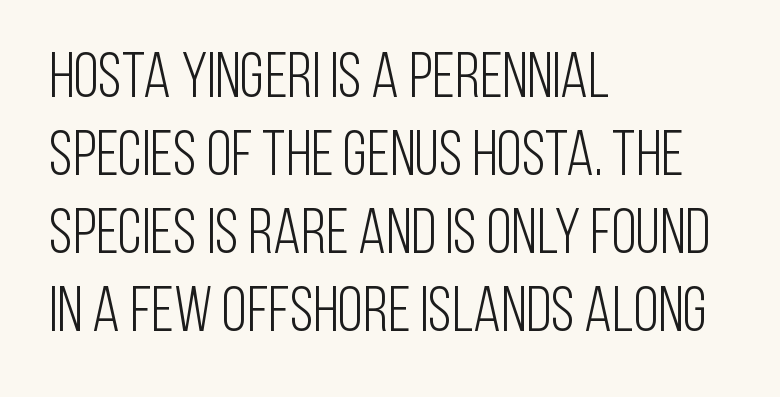
{"serif": "no", "italic": "no", "bold": "no", "weight": "light", "width": "condensed", "stroke_contrast": "low", "x_height": "large", "monospaced": "no", "underline": "no", "align": "left", "line_spacing_ratio": 1.22, "letter_spacing": "normal", "letter_spacing_em": 0.0, "glyph_px": 64}
